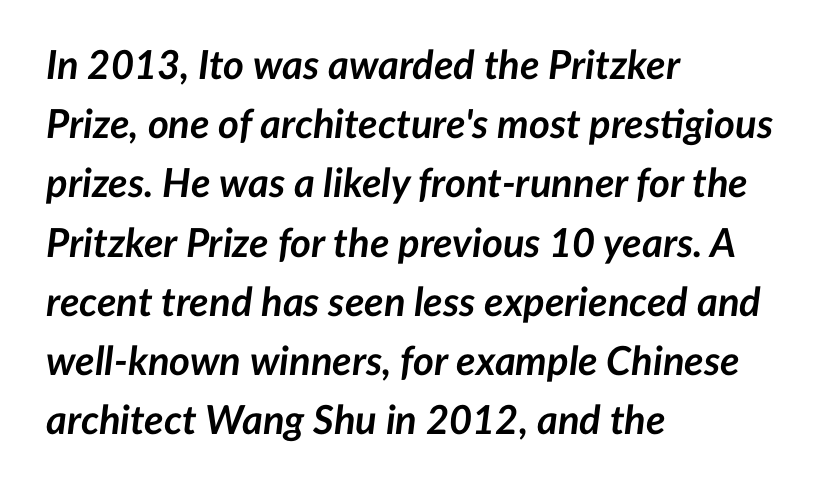
Q: Is the text bold? A: Yes.
Q: Is the text italic (slanted)? A: Yes, it leans right by about 7 degrees.
Q: Is the text underlined? A: No.
Q: How is the paragraph aligned? A: Left-aligned.
Q: Is the spacing between letters normal or unusually wide? A: Normal.
Q: Is the spacing between lines tight, normal or loose? A: Normal.
Q: Width (condensed, normal, or wide)? A: Normal.
Q: Stroke contrast? A: Low.
Q: x-height? A: Medium.
Q: Monospaced? A: No.
